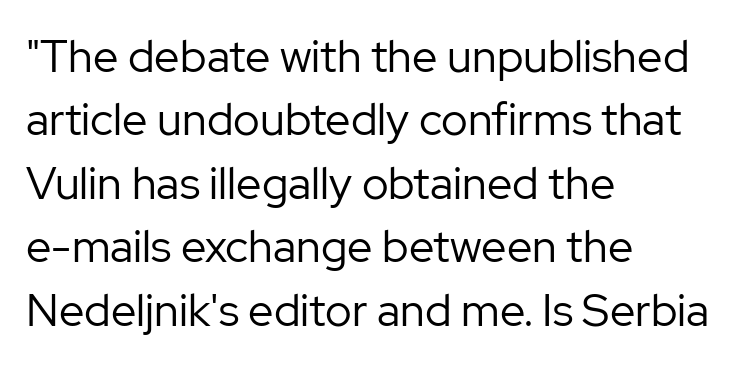
The image shows 45 px regular-weight sans-serif type, upright; set left-aligned, normal line spacing (1.41x), normal letter spacing, not underlined; low stroke contrast and a medium x-height.
